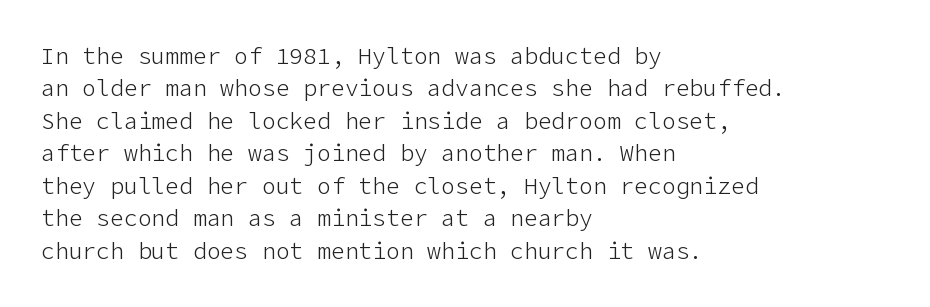
The tracking reads as untouched default to a designer's eye. Layout note: lines flush left. Students, observe: this is what conventionally led text looks like. Underline: absent.
